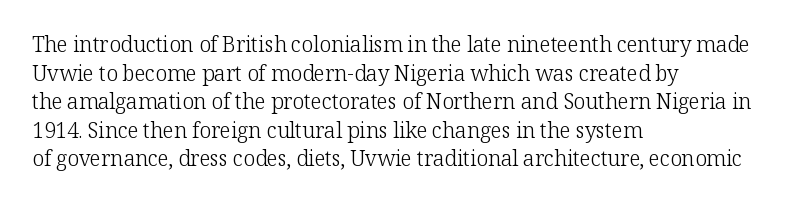
Line beginnings align vertically; line endings do not. Whoever set this chose a conventional vertical rhythm. Stroke mass is kept to a normal reading level or below. Nobody touched the tracking dial on this one.
